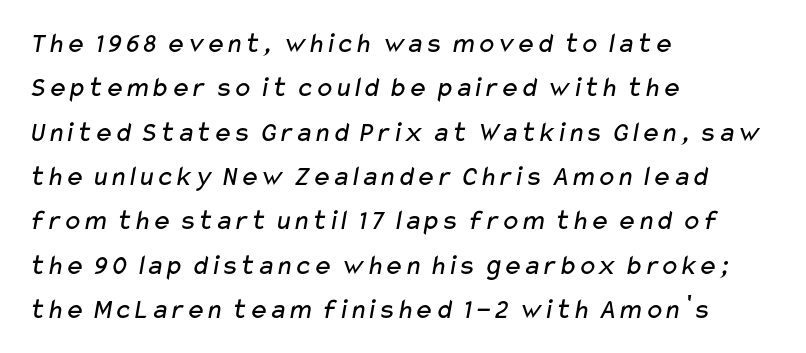
{"serif": "no", "bold": "no", "weight": "regular", "width": "wide", "stroke_contrast": "low", "x_height": "medium", "monospaced": "no", "underline": "no", "align": "left", "line_spacing": "normal", "line_spacing_ratio": 1.53, "letter_spacing": "normal", "letter_spacing_em": 0.0, "glyph_px": 29}
